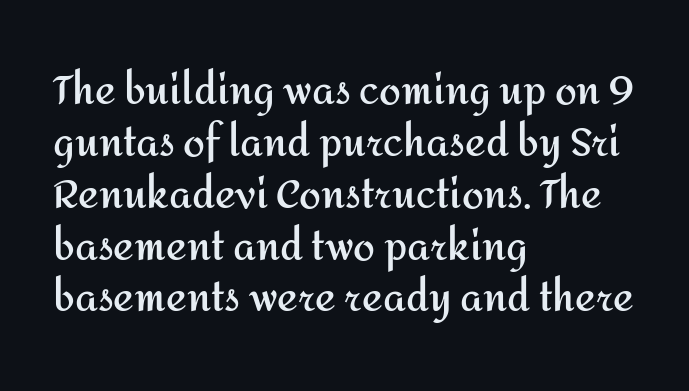
The image shows 39 px semibold sans-serif type, upright; set left-aligned, normal line spacing (1.33x), normal letter spacing, not underlined; medium stroke contrast and a medium x-height.
